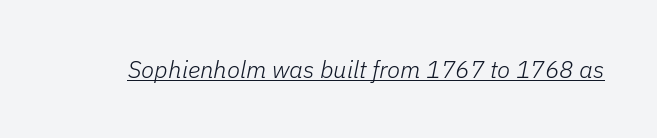
{"italic": "yes", "lean": "right", "slant_degrees": 11, "bold": "no", "underline": "yes", "letter_spacing": "normal", "letter_spacing_em": 0.0, "glyph_px": 24}
